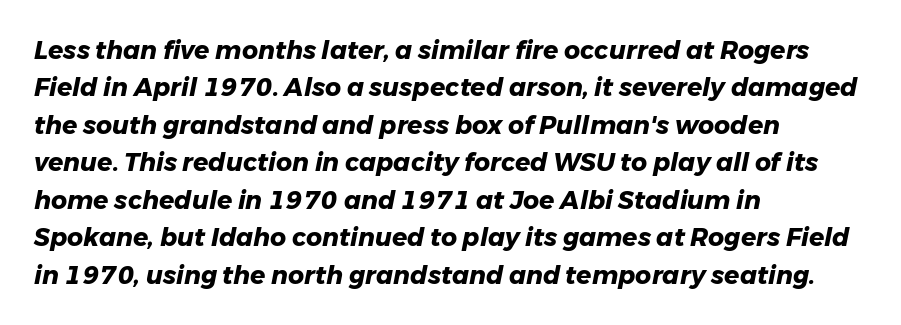
The image shows 25 px bold type, italic (leaning right); set left-aligned, normal line spacing (1.5x), normal letter spacing, not underlined.
